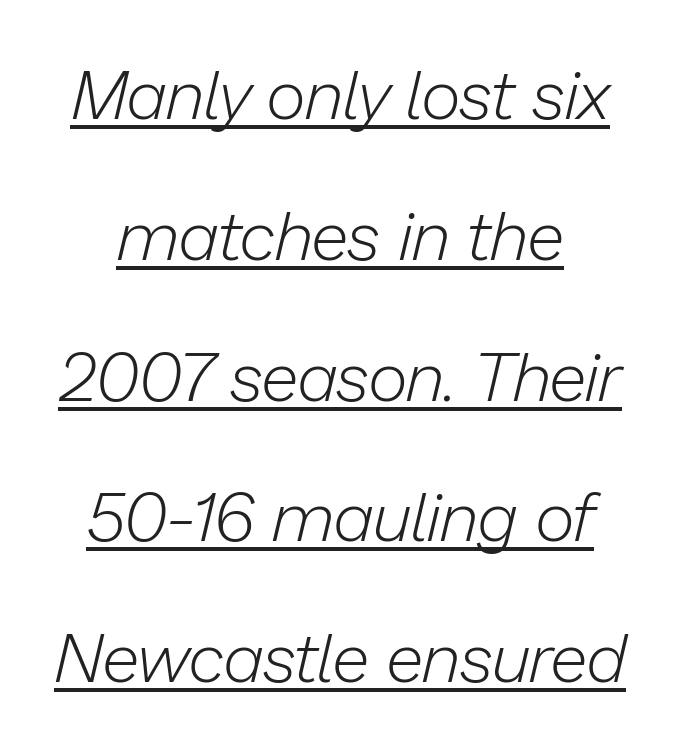
{"italic": "yes", "lean": "right", "slant_degrees": 13, "bold": "no", "weight": "light", "width": "normal", "stroke_contrast": "low", "x_height": "medium", "monospaced": "no", "underline": "yes", "line_spacing": "loose", "line_spacing_ratio": 2.04, "letter_spacing": "normal", "letter_spacing_em": 0.0, "glyph_px": 69}
